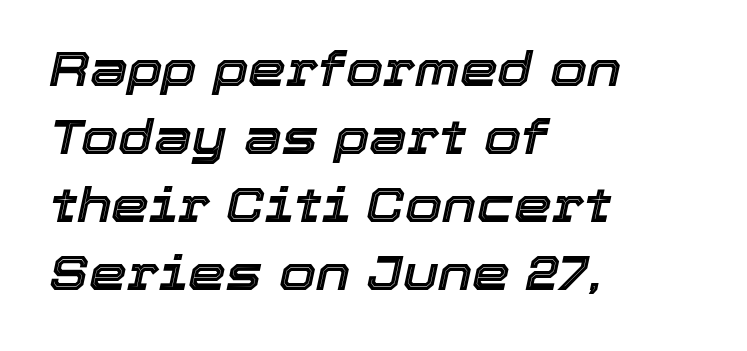
A student would call this left alignment; a typographer would say flush left, rag right. Tracking value appears to be zero — textbook default spacing. Summary of vertical rhythm: regular, with standard interline spacing. Would a proofreader flag this as italicized? Yes. Underlining? Definitely not there. A typesetter would call this proportional, since set widths differ per character.
